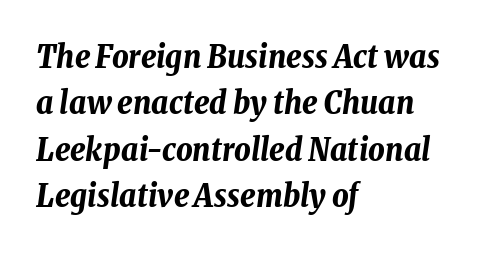
The image shows 32 px bold, condensed type, italic (leaning right); set left-aligned, normal line spacing (1.45x), normal letter spacing, not underlined; low stroke contrast and a medium x-height.
